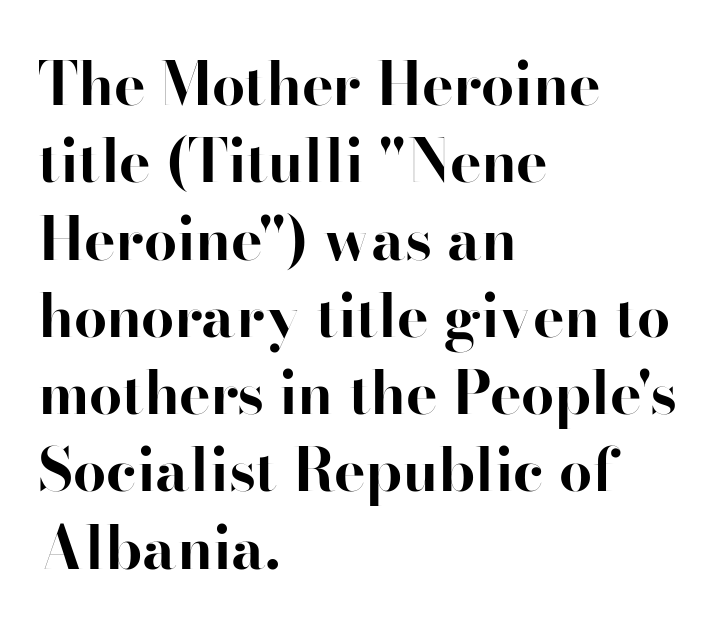
Observe the ordinary spacing: letters are neighbours, not strangers. The typography opts for an upright posture over an oblique one. The paragraph has a hard left edge and a soft right edge. Serif or sans? Sans — the stroke terminals are bare. Has an underline been added? It has not.
